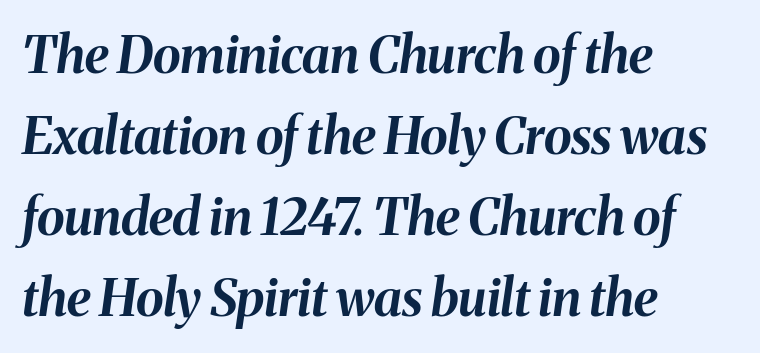
Q: Is the text bold? A: Yes.
Q: Is the text italic (slanted)? A: Yes, it leans right by about 8 degrees.
Q: Is the text underlined? A: No.
Q: How is the paragraph aligned? A: Left-aligned.
Q: Is the spacing between letters normal or unusually wide? A: Normal.
Q: Is the spacing between lines tight, normal or loose? A: Normal.
Q: Width (condensed, normal, or wide)? A: Normal.
Q: Stroke contrast? A: Medium.
Q: x-height? A: Medium.
Q: Monospaced? A: No.
